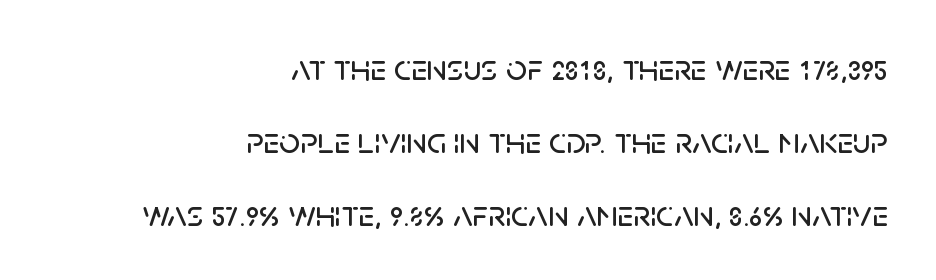
Q: Is the text italic (slanted)? A: No, it is upright.
Q: Is the typeface a serif or a sans-serif typeface? A: Sans-serif.
Q: Is the text underlined? A: No.
Q: How is the paragraph aligned? A: Right-aligned.
Q: Is the spacing between letters normal or unusually wide? A: Normal.
Q: Is the spacing between lines tight, normal or loose? A: Loose.
Q: Width (condensed, normal, or wide)? A: Normal.
Q: Stroke contrast? A: Low.
Q: x-height? A: Large.
Q: Monospaced? A: No.
